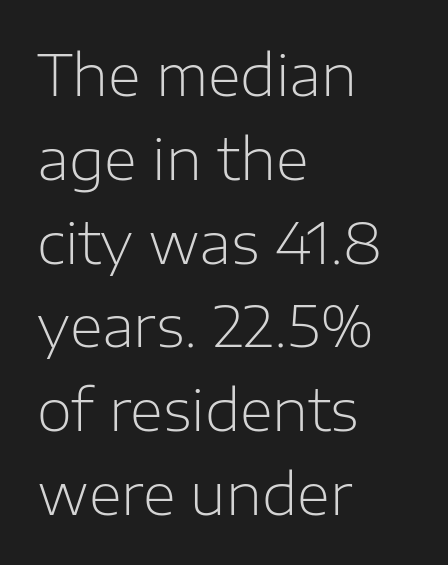
Q: Is the text bold? A: No.
Q: Is the text italic (slanted)? A: No, it is upright.
Q: Is the typeface a serif or a sans-serif typeface? A: Sans-serif.
Q: Is the text underlined? A: No.
Q: How is the paragraph aligned? A: Left-aligned.
Q: Is the spacing between letters normal or unusually wide? A: Normal.
Q: Is the spacing between lines tight, normal or loose? A: Normal.
Q: Width (condensed, normal, or wide)? A: Normal.
Q: Stroke contrast? A: Low.
Q: x-height? A: Medium.
Q: Monospaced? A: No.
